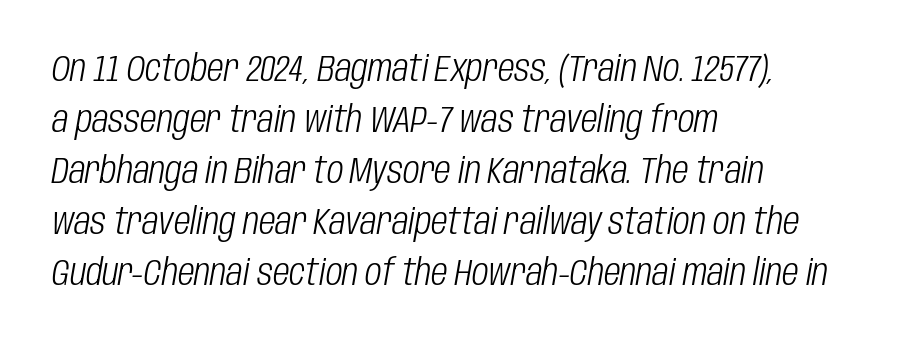
{"italic": "yes", "lean": "right", "slant_degrees": 10, "bold": "no", "weight": "light", "width": "condensed", "stroke_contrast": "low", "x_height": "large", "monospaced": "no", "underline": "no", "align": "left", "line_spacing": "normal", "line_spacing_ratio": 1.42, "letter_spacing": "normal", "letter_spacing_em": 0.0, "glyph_px": 36}
